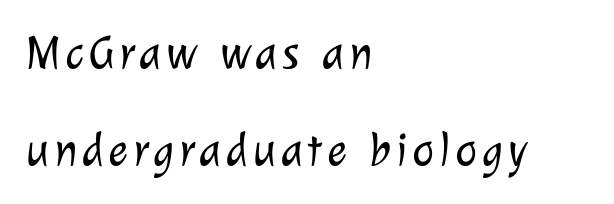
{"serif": "no", "bold": "no", "weight": "light", "width": "normal", "stroke_contrast": "low", "x_height": "medium", "monospaced": "no", "underline": "no", "align": "left", "line_spacing": "loose", "line_spacing_ratio": 2.06, "glyph_px": 47}
